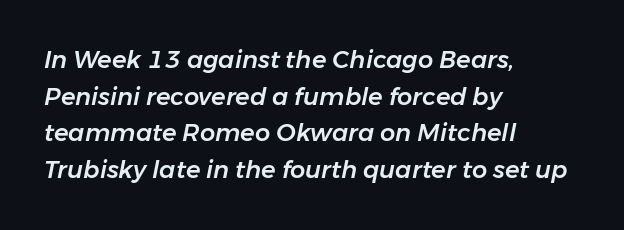
{"italic": "yes", "lean": "right", "slant_degrees": 11, "underline": "no", "align": "left", "line_spacing": "normal", "line_spacing_ratio": 1.53, "letter_spacing": "normal", "letter_spacing_em": 0.0, "glyph_px": 24}
